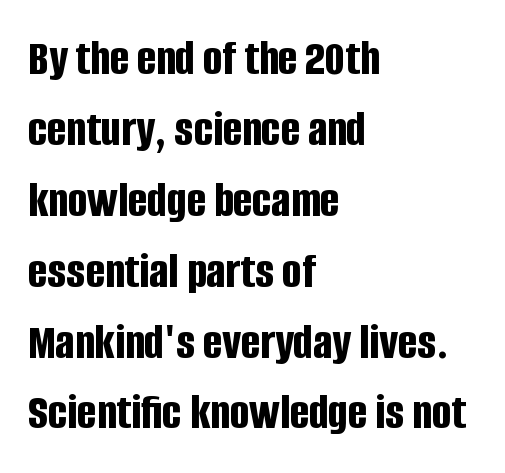
Q: Is the text bold? A: Yes.
Q: Is the text italic (slanted)? A: No, it is upright.
Q: Is the typeface a serif or a sans-serif typeface? A: Sans-serif.
Q: Is the text underlined? A: No.
Q: How is the paragraph aligned? A: Left-aligned.
Q: Is the spacing between letters normal or unusually wide? A: Normal.
Q: Is the spacing between lines tight, normal or loose? A: Normal.
Q: Width (condensed, normal, or wide)? A: Condensed.
Q: Stroke contrast? A: Low.
Q: x-height? A: Large.
Q: Monospaced? A: No.
